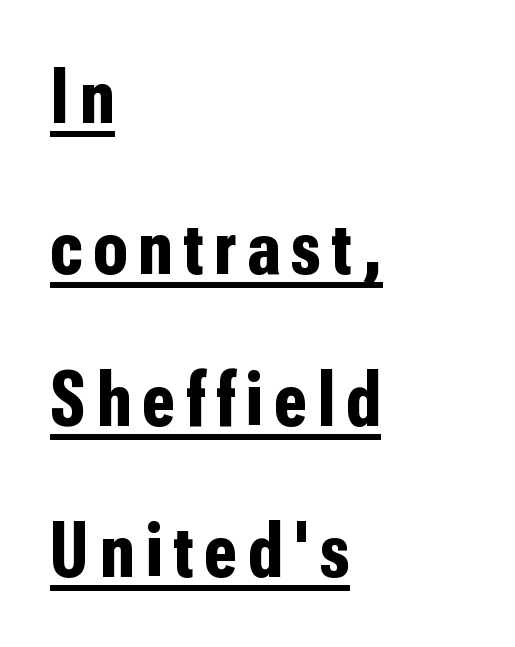
The image shows 78 px bold, condensed sans-serif type, upright; set left-aligned, loose line spacing (1.94x), underlined; low stroke contrast and a medium x-height.
